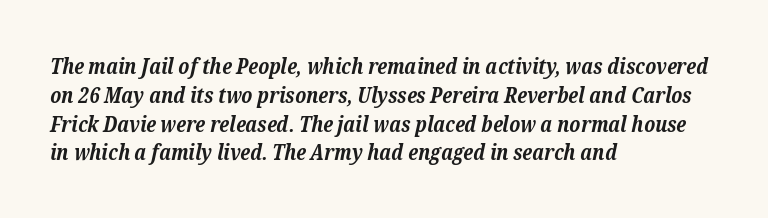
Look at the tracking — it's just the regular setting, nothing added. The gap between lines stays unmarked. These lines were composed using italics. Reading down the block, your eye returns to a fixed left position each line.
